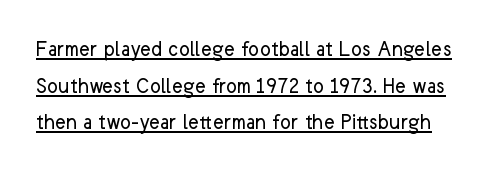
{"italic": "no", "bold": "no", "underline": "yes", "line_spacing": "normal", "line_spacing_ratio": 1.59, "letter_spacing": "normal", "letter_spacing_em": 0.0, "glyph_px": 23}
